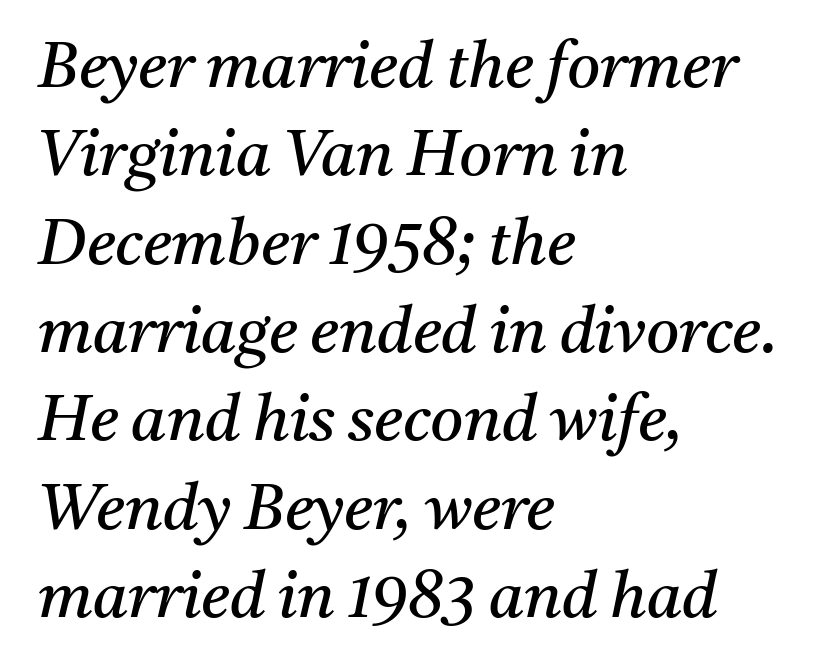
Q: Is the text bold? A: No.
Q: Is the text italic (slanted)? A: Yes, it leans right by about 11 degrees.
Q: Is the typeface a serif or a sans-serif typeface? A: Serif.
Q: Is the text underlined? A: No.
Q: How is the paragraph aligned? A: Left-aligned.
Q: Is the spacing between letters normal or unusually wide? A: Normal.
Q: Is the spacing between lines tight, normal or loose? A: Normal.
Q: Width (condensed, normal, or wide)? A: Normal.
Q: Stroke contrast? A: Medium.
Q: x-height? A: Medium.
Q: Monospaced? A: No.
